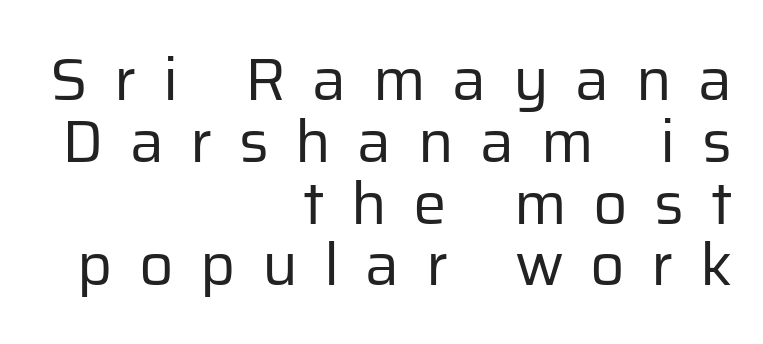
Q: Is the text bold? A: No.
Q: Is the text italic (slanted)? A: No, it is upright.
Q: Is the typeface a serif or a sans-serif typeface? A: Sans-serif.
Q: Is the text underlined? A: No.
Q: How is the paragraph aligned? A: Right-aligned.
Q: Is the spacing between letters normal or unusually wide? A: Unusually wide.
Q: Is the spacing between lines tight, normal or loose? A: Tight.
Q: Width (condensed, normal, or wide)? A: Normal.
Q: Stroke contrast? A: Low.
Q: x-height? A: Medium.
Q: Monospaced? A: No.
